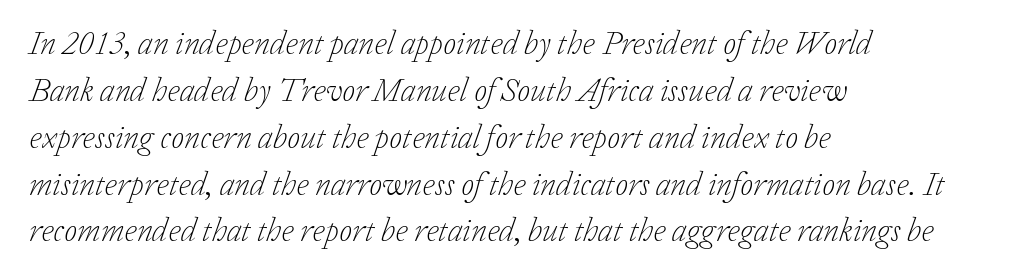
A clean baseline with only descenders dipping below it. Old-style or modern, the face here clearly has serifs. This sample is left-justified, so line endings fall wherever the words run out. Do the characters align in a grid? No, the font is proportional. Observe the lean: these are italic letterforms.
